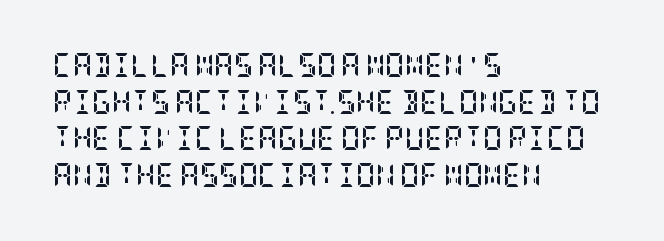
{"italic": "no", "bold": "yes", "underline": "no", "align": "left", "line_spacing": "normal", "line_spacing_ratio": 1.53, "letter_spacing": "normal", "letter_spacing_em": 0.0, "glyph_px": 24}
